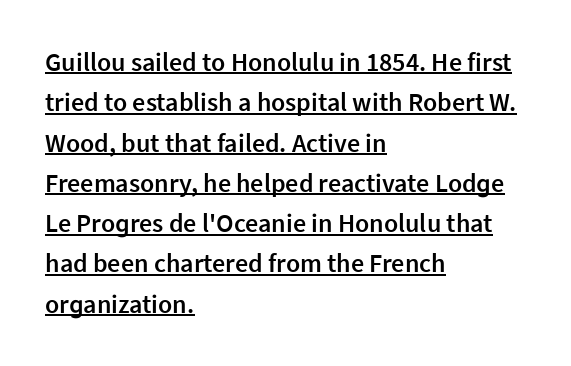
Q: Is the text bold? A: Semi-bold.
Q: Is the text italic (slanted)? A: No, it is upright.
Q: Is the text underlined? A: Yes.
Q: How is the paragraph aligned? A: Left-aligned.
Q: Is the spacing between letters normal or unusually wide? A: Normal.
Q: Is the spacing between lines tight, normal or loose? A: Normal.
